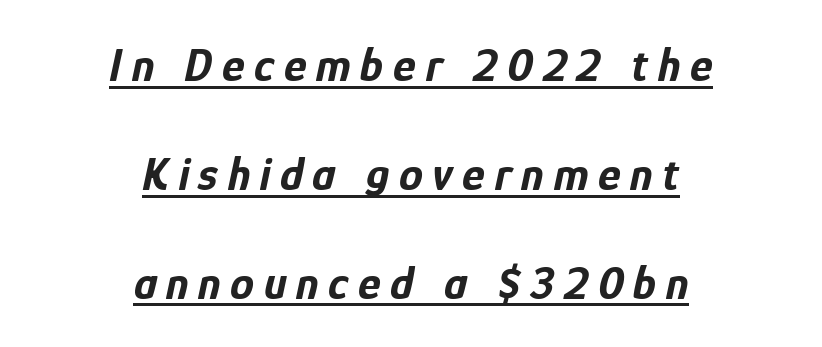
Q: Is the text bold? A: Yes.
Q: Is the text italic (slanted)? A: Yes, it leans right by about 12 degrees.
Q: Is the text underlined? A: Yes.
Q: How is the paragraph aligned? A: Centered.
Q: Is the spacing between letters normal or unusually wide? A: Unusually wide.
Q: Is the spacing between lines tight, normal or loose? A: Loose.
Q: Width (condensed, normal, or wide)? A: Condensed.
Q: Stroke contrast? A: Low.
Q: x-height? A: Medium.
Q: Monospaced? A: No.
